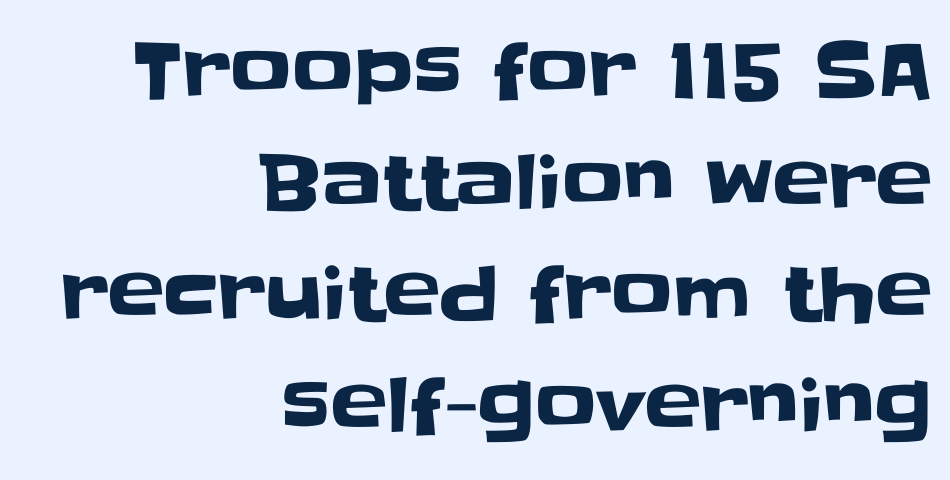
Q: Is the text italic (slanted)? A: No, it is upright.
Q: Is the typeface a serif or a sans-serif typeface? A: Sans-serif.
Q: Is the text underlined? A: No.
Q: How is the paragraph aligned? A: Right-aligned.
Q: Is the spacing between letters normal or unusually wide? A: Normal.
Q: Is the spacing between lines tight, normal or loose? A: Normal.
Q: Width (condensed, normal, or wide)? A: Normal.
Q: Stroke contrast? A: Low.
Q: x-height? A: Large.
Q: Monospaced? A: No.
